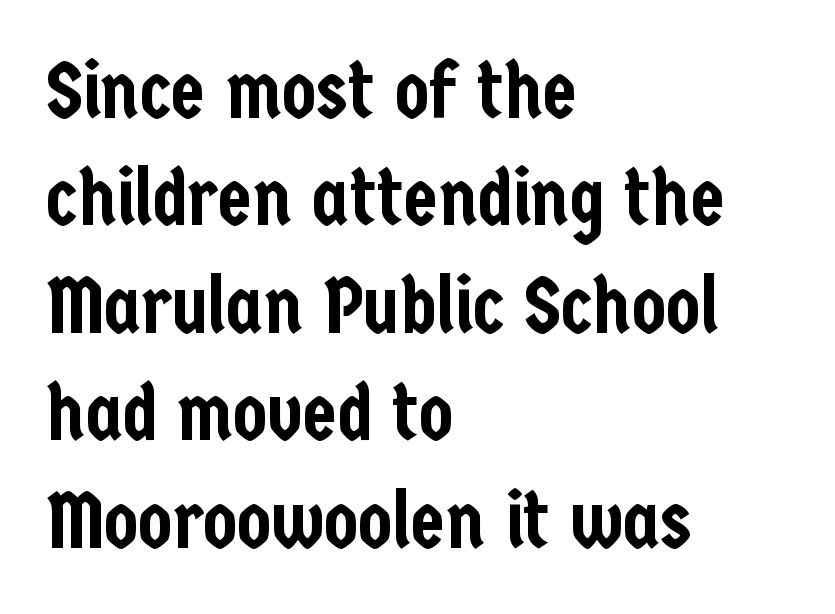
{"serif": "no", "italic": "no", "width": "condensed", "stroke_contrast": "low", "x_height": "medium", "monospaced": "no", "underline": "no", "align": "left", "line_spacing": "normal", "line_spacing_ratio": 1.36, "letter_spacing": "normal", "letter_spacing_em": 0.0, "glyph_px": 79}
